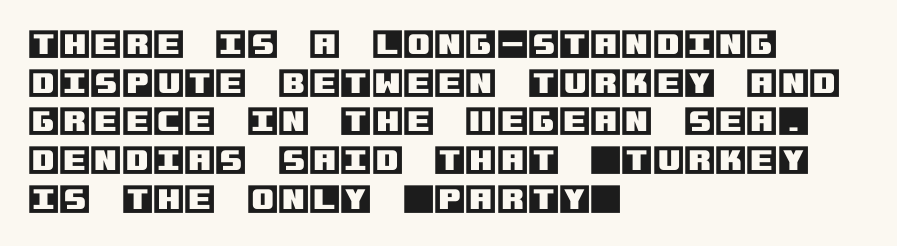
Nothing unusual about the tracking: characters are spaced as the font intends. Each line starts at the same left margin while the right side varies. Descenders hang freely into open space. Quick note: not italic, upright.
